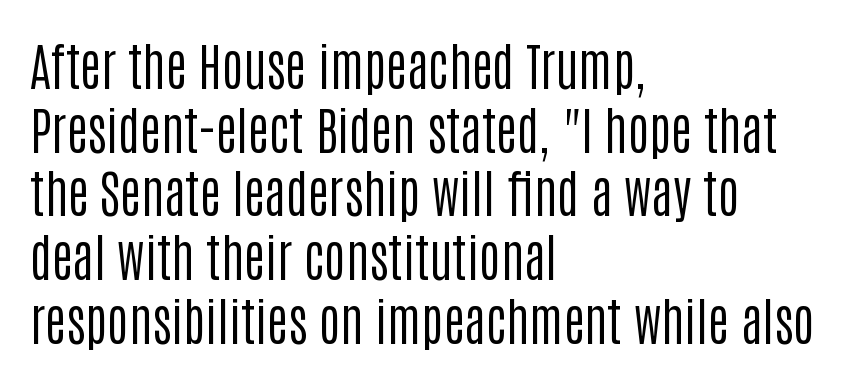
{"serif": "no", "italic": "no", "bold": "no", "weight": "regular", "width": "condensed", "stroke_contrast": "low", "x_height": "large", "monospaced": "no", "underline": "no", "align": "left", "line_spacing": "normal", "line_spacing_ratio": 1.25, "letter_spacing": "normal", "letter_spacing_em": 0.0, "glyph_px": 51}
